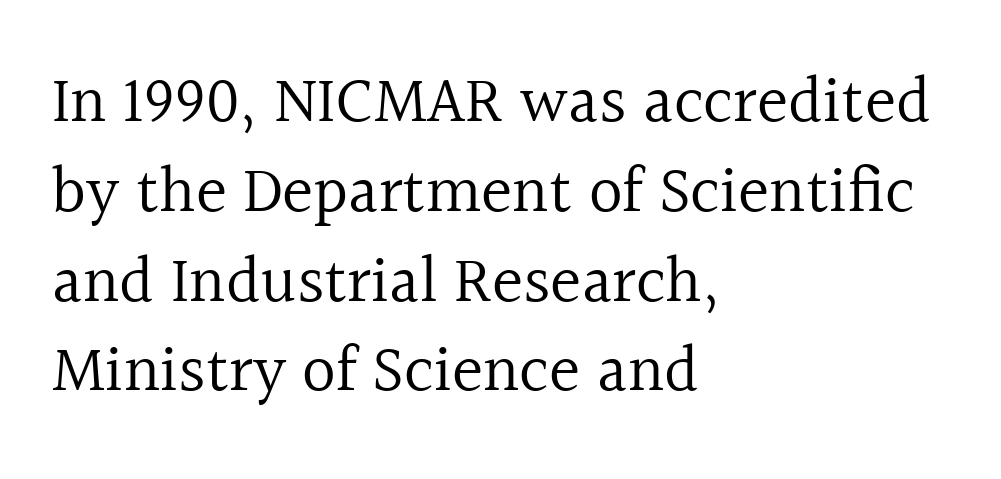
What stands out about the letter spacing? Nothing — it is the standard amount. The letters advance in unequal steps, a hallmark of proportional type. The passage shown is typeset with a serif family. The leading is moderate, giving the passage an even texture. When letters stand straight like this, we call the style roman or upright.
